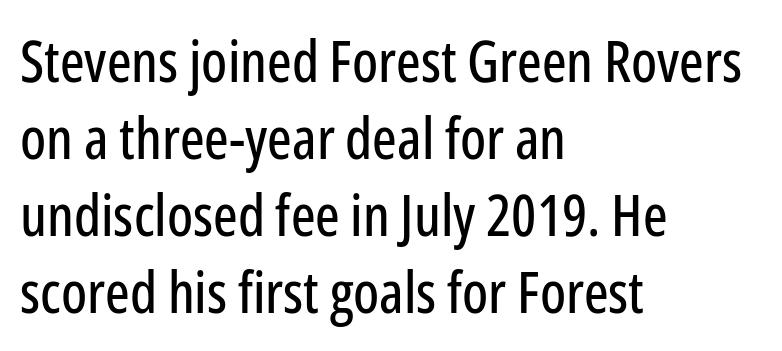
Q: Is the text italic (slanted)? A: No, it is upright.
Q: Is the typeface a serif or a sans-serif typeface? A: Sans-serif.
Q: Is the text underlined? A: No.
Q: How is the paragraph aligned? A: Left-aligned.
Q: Is the spacing between letters normal or unusually wide? A: Normal.
Q: Is the spacing between lines tight, normal or loose? A: Normal.
Q: Width (condensed, normal, or wide)? A: Condensed.
Q: Stroke contrast? A: Low.
Q: x-height? A: Medium.
Q: Monospaced? A: No.
